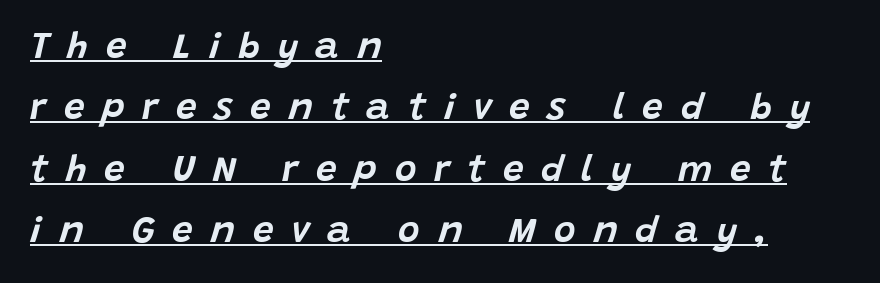
Q: Is the text italic (slanted)? A: Yes, it leans right by about 15 degrees.
Q: Is the text underlined? A: Yes.
Q: How is the paragraph aligned? A: Left-aligned.
Q: Is the spacing between letters normal or unusually wide? A: Unusually wide.
Q: Is the spacing between lines tight, normal or loose? A: Normal.
Q: Width (condensed, normal, or wide)? A: Normal.
Q: Stroke contrast? A: Low.
Q: x-height? A: Large.
Q: Monospaced? A: No.
